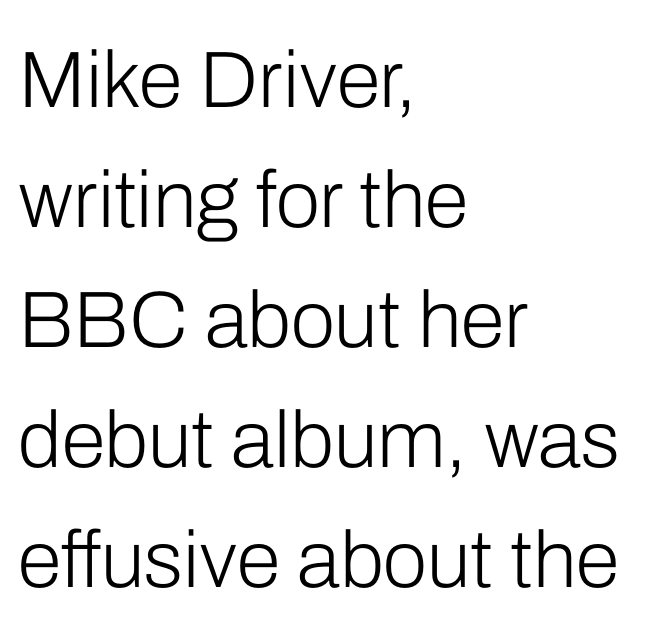
Q: Is the text bold? A: No.
Q: Is the text italic (slanted)? A: No, it is upright.
Q: Is the typeface a serif or a sans-serif typeface? A: Sans-serif.
Q: Is the text underlined? A: No.
Q: How is the paragraph aligned? A: Left-aligned.
Q: Is the spacing between letters normal or unusually wide? A: Normal.
Q: Is the spacing between lines tight, normal or loose? A: Normal.
Q: Width (condensed, normal, or wide)? A: Normal.
Q: Stroke contrast? A: Low.
Q: x-height? A: Medium.
Q: Monospaced? A: No.
